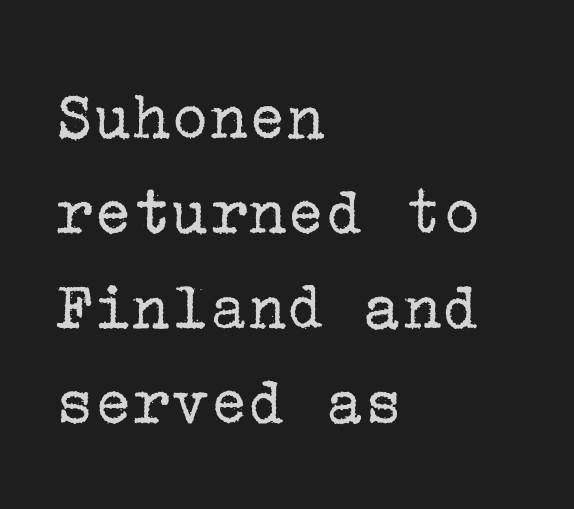
Q: Is the text bold? A: No.
Q: Is the text italic (slanted)? A: No, it is upright.
Q: Is the typeface a serif or a sans-serif typeface? A: Serif.
Q: Is the text underlined? A: No.
Q: How is the paragraph aligned? A: Left-aligned.
Q: Is the spacing between letters normal or unusually wide? A: Normal.
Q: Is the spacing between lines tight, normal or loose? A: Normal.
Q: Width (condensed, normal, or wide)? A: Normal.
Q: Stroke contrast? A: Low.
Q: x-height? A: Medium.
